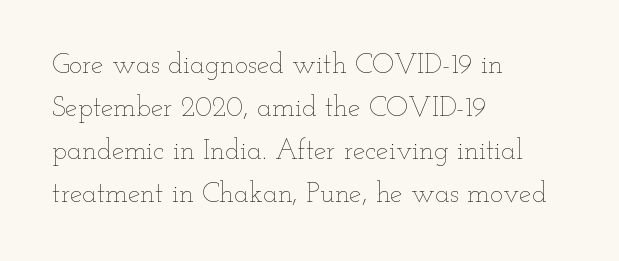
Q: Is the text bold? A: No.
Q: Is the text italic (slanted)? A: No, it is upright.
Q: Is the text underlined? A: No.
Q: How is the paragraph aligned? A: Left-aligned.
Q: Is the spacing between letters normal or unusually wide? A: Normal.
Q: Is the spacing between lines tight, normal or loose? A: Normal.
Q: Width (condensed, normal, or wide)? A: Wide.
Q: Stroke contrast? A: Low.
Q: x-height? A: Small.
Q: Monospaced? A: No.
